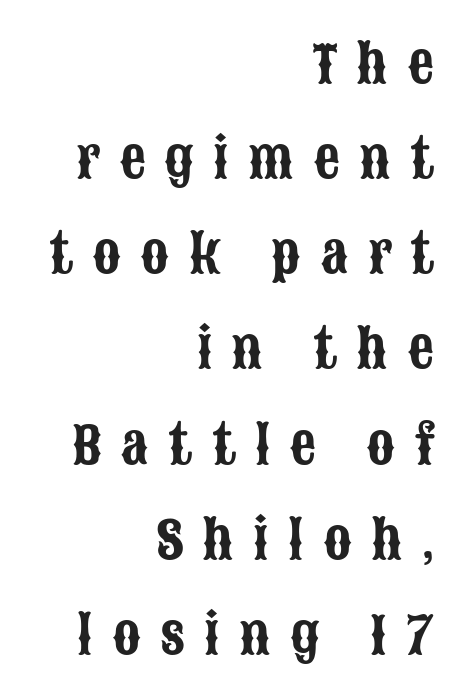
{"serif": "no", "italic": "no", "width": "condensed", "stroke_contrast": "low", "x_height": "large", "monospaced": "no", "underline": "no", "align": "right", "line_spacing_ratio": 1.83, "letter_spacing": "wide", "letter_spacing_em": 0.37, "glyph_px": 52}
